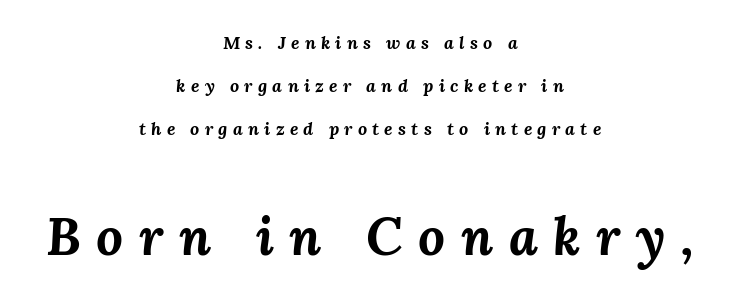
You could fit nearly another row in the gap between these rows. The passage shown is typed in a proportional face where columns would drift. Tracking value appears strongly positive — letters spread wide. This sample uses an oblique cut, with every glyph tilted off the vertical. Bigger letters appear in the bottom chunk; the top chunk is reduced.
